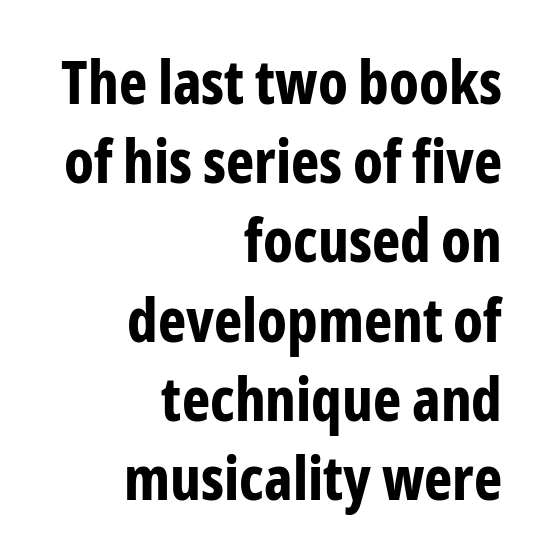
Q: Is the text bold? A: Yes.
Q: Is the text italic (slanted)? A: No, it is upright.
Q: Is the typeface a serif or a sans-serif typeface? A: Sans-serif.
Q: Is the text underlined? A: No.
Q: How is the paragraph aligned? A: Right-aligned.
Q: Is the spacing between letters normal or unusually wide? A: Normal.
Q: Is the spacing between lines tight, normal or loose? A: Normal.
Q: Width (condensed, normal, or wide)? A: Condensed.
Q: Stroke contrast? A: Low.
Q: x-height? A: Medium.
Q: Monospaced? A: No.
